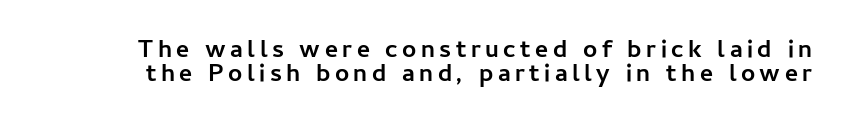
These lines carry a lot of weight — the face is fully bold. You could barely slide anything between these rows. The space beneath each line is pristine and unruled. Do the letters lean? They stand straight.
